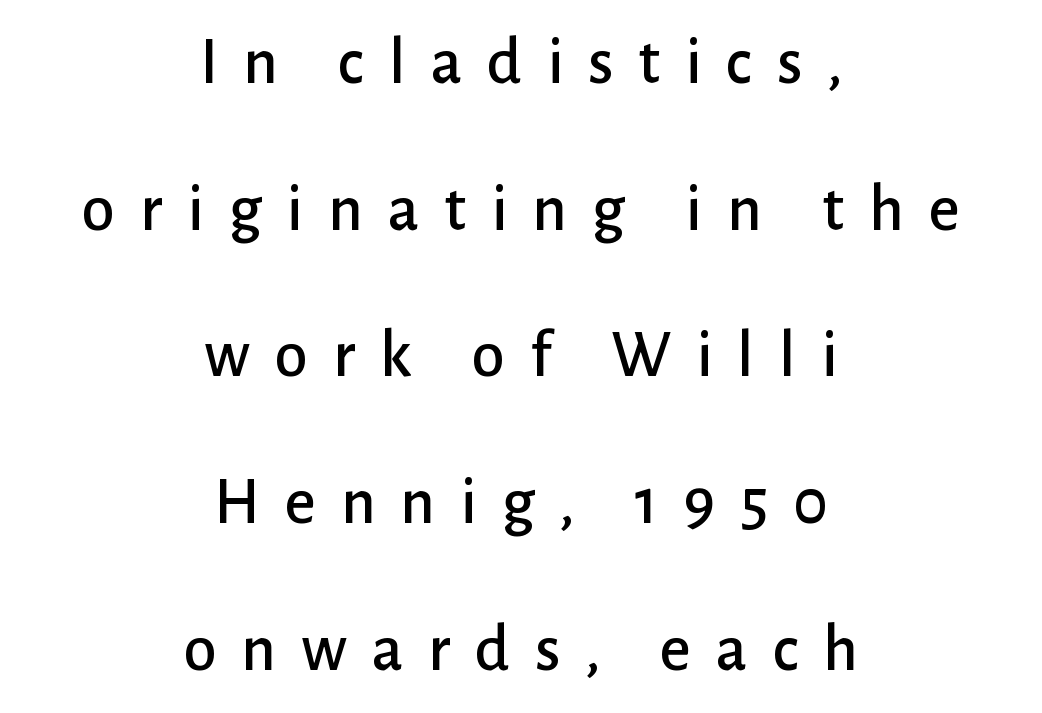
Q: Is the text italic (slanted)? A: No, it is upright.
Q: Is the typeface a serif or a sans-serif typeface? A: Sans-serif.
Q: Is the text underlined? A: No.
Q: How is the paragraph aligned? A: Centered.
Q: Is the spacing between letters normal or unusually wide? A: Unusually wide.
Q: Is the spacing between lines tight, normal or loose? A: Loose.
Q: Width (condensed, normal, or wide)? A: Normal.
Q: Stroke contrast? A: Low.
Q: x-height? A: Medium.
Q: Monospaced? A: No.
